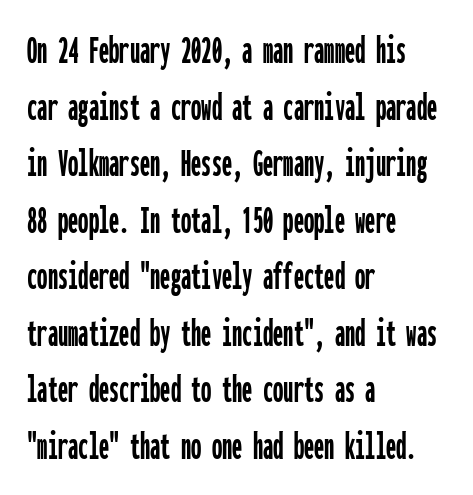
Q: Is the text italic (slanted)? A: No, it is upright.
Q: Is the typeface a serif or a sans-serif typeface? A: Sans-serif.
Q: Is the text underlined? A: No.
Q: How is the paragraph aligned? A: Left-aligned.
Q: Is the spacing between letters normal or unusually wide? A: Normal.
Q: Is the spacing between lines tight, normal or loose? A: Normal.
Q: Width (condensed, normal, or wide)? A: Condensed.
Q: Stroke contrast? A: Low.
Q: x-height? A: Medium.
Q: Monospaced? A: Yes.
